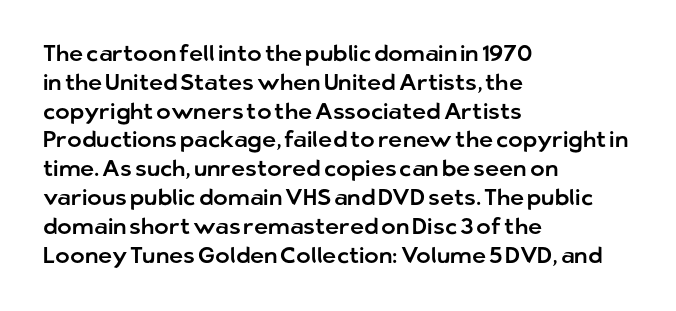
The image shows 22 px text type, upright; set left-aligned, normal line spacing (1.31x), normal letter spacing, not underlined.
